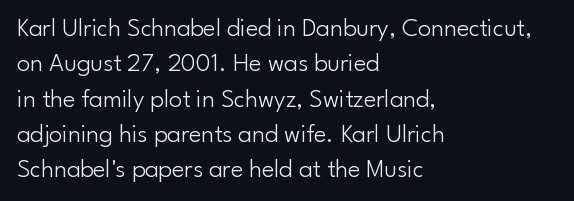
{"italic": "no", "bold": "no", "underline": "no", "align": "left", "line_spacing": "normal", "line_spacing_ratio": 1.36, "letter_spacing": "normal", "letter_spacing_em": 0.0, "glyph_px": 26}
